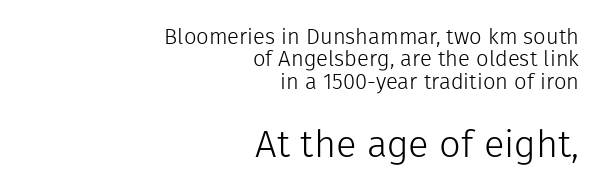
The image shows 38 px light sans-serif type, upright; set right-aligned, tight line spacing (1.02x), normal letter spacing, not underlined; the second (bottom) block is 1.73x larger; low stroke contrast and a medium x-height.
